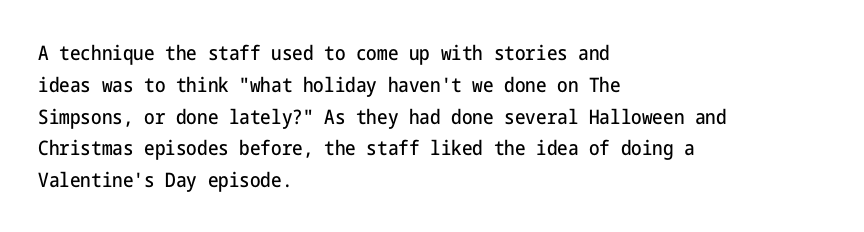
{"italic": "no", "underline": "no", "align": "left", "line_spacing": "normal", "line_spacing_ratio": 1.59, "letter_spacing": "normal", "letter_spacing_em": 0.0, "glyph_px": 20}
